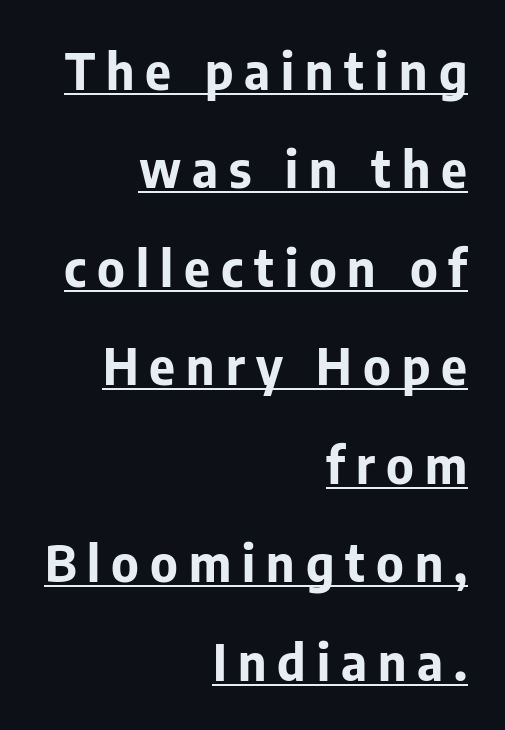
{"serif": "no", "italic": "no", "bold": "yes", "weight": "bold", "width": "normal", "stroke_contrast": "low", "x_height": "medium", "monospaced": "no", "underline": "yes", "align": "right", "line_spacing": "loose", "line_spacing_ratio": 1.97, "letter_spacing": "wide", "letter_spacing_em": 0.22, "glyph_px": 50}
